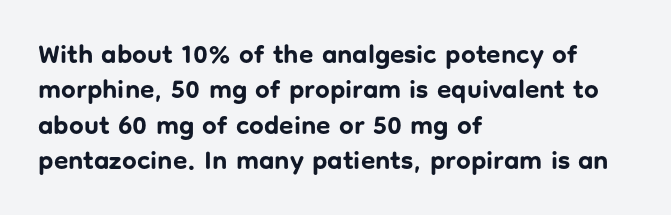
The image shows 26 px bold type, upright; set left-aligned, normal line spacing (1.36x), normal letter spacing, not underlined.
